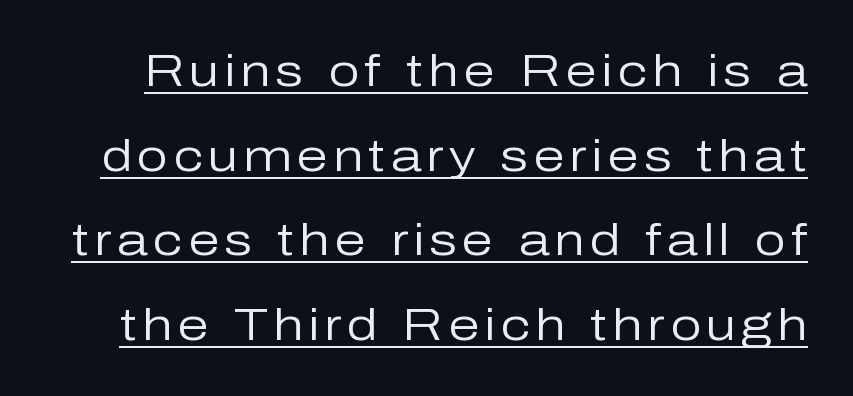
The image shows 45 px regular-weight sans-serif type, upright; set line spacing 1.88x, underlined; low stroke contrast and a medium x-height.
